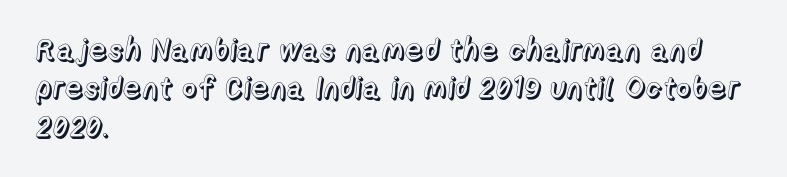
The image shows 30 px text type; set left-aligned, normal line spacing (1.28x), normal letter spacing, not underlined; a medium x-height.
